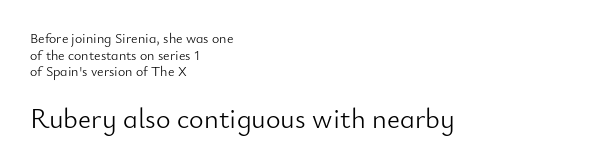
{"serif": "no", "italic": "no", "bold": "no", "weight": "light", "width": "normal", "stroke_contrast": "low", "x_height": "small", "monospaced": "no", "underline": "no", "align": "left", "line_spacing_ratio": 1.18, "letter_spacing": "normal", "letter_spacing_em": 0.0, "larger_block": "second", "size_ratio": 2.0, "glyph_px": 28}
